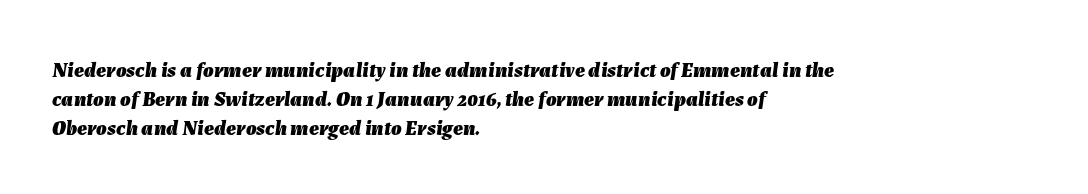
Line spacing here is normal. The space directly below the letters is spotless. Italic? Definitely — the glyphs are oblique. The rag falls on the right side of this text block. Notice how thick the strokes are: this is what a full bold looks like.
